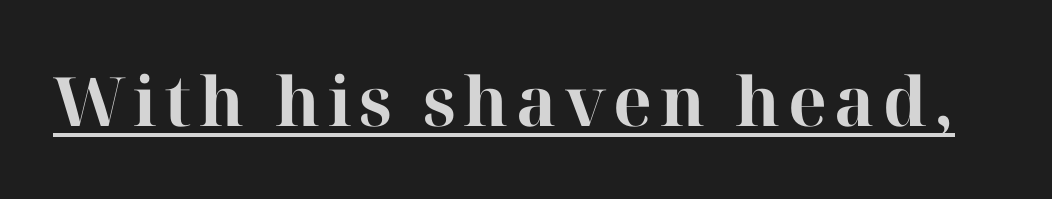
You could not count columns in this text — the font is proportionally spaced. Notice how thick the strokes are: this is what a full bold looks like. Unlike a clean sans, this face finishes its strokes with serifs. The sample's only ornament is a line tracing under the words.
